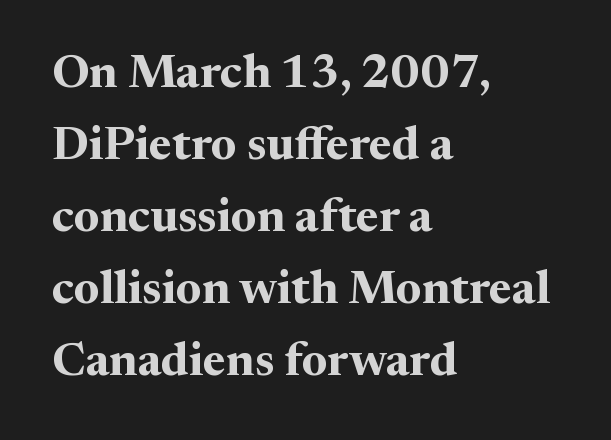
Note the varied advance widths — an 'i' is clearly narrower than an 'm'. Each word holds together tightly as a unit, with standard inter-letter gaps. These lines are set flush left with a ragged right edge. Compared with an ordinary text face, these strokes are far heavier — a full bold.
